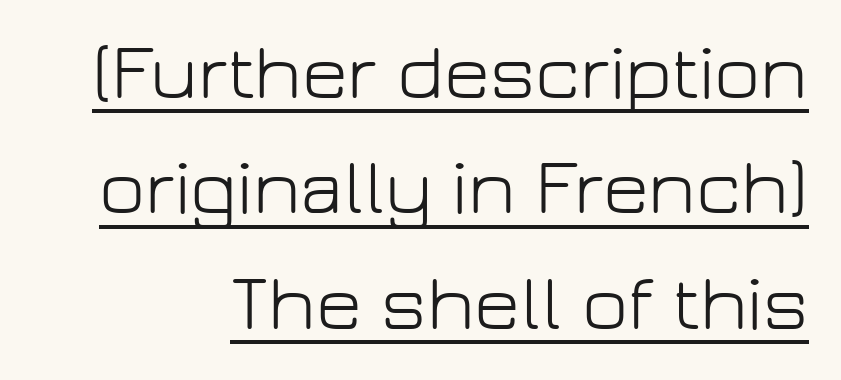
Q: Is the text bold? A: No.
Q: Is the text italic (slanted)? A: No, it is upright.
Q: Is the typeface a serif or a sans-serif typeface? A: Sans-serif.
Q: Is the text underlined? A: Yes.
Q: How is the paragraph aligned? A: Right-aligned.
Q: Is the spacing between letters normal or unusually wide? A: Normal.
Q: Is the spacing between lines tight, normal or loose? A: Normal.
Q: Width (condensed, normal, or wide)? A: Normal.
Q: Stroke contrast? A: Low.
Q: x-height? A: Medium.
Q: Monospaced? A: No.
